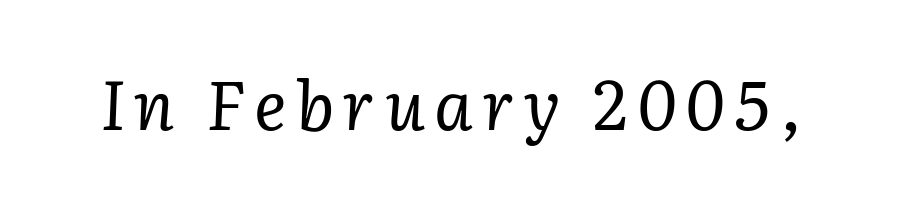
The letters advance in unequal steps, a hallmark of proportional type. The strip under each line holds only bare page. A serif font was chosen for this passage. When letters slant like this, we call the style italic.
